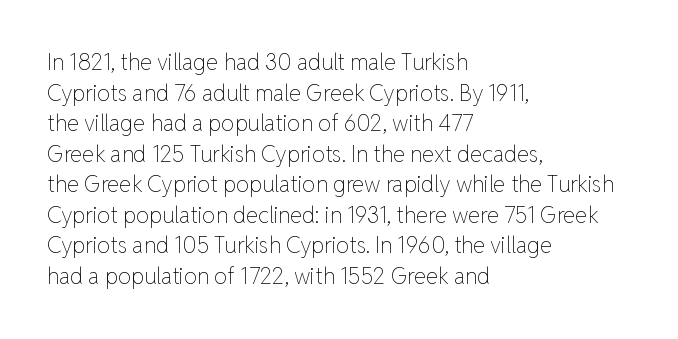
{"italic": "no", "bold": "no", "underline": "no", "align": "left", "line_spacing": "normal", "line_spacing_ratio": 1.39, "letter_spacing": "normal", "letter_spacing_em": 0.0, "glyph_px": 22}
